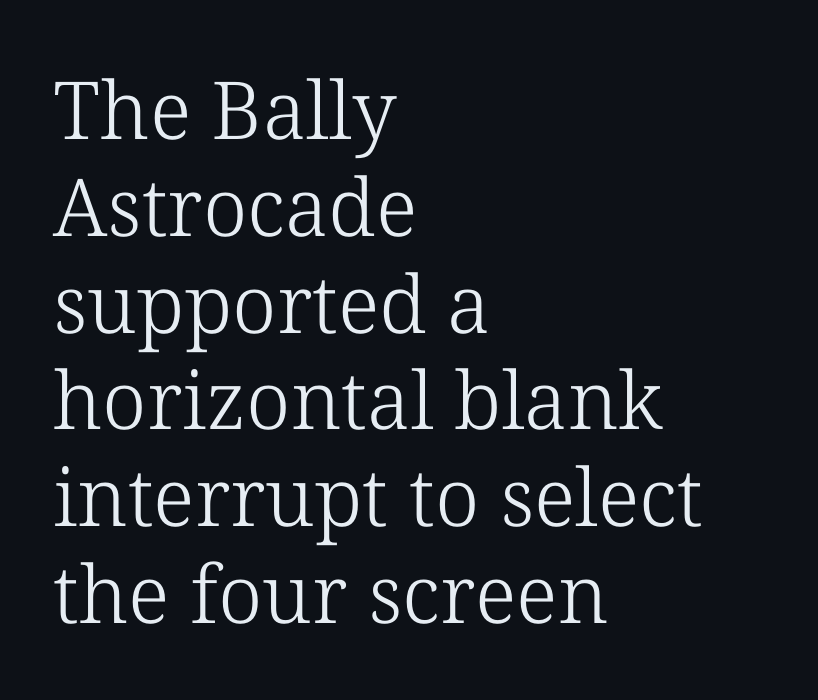
The image shows 80 px light serif type, upright; set left-aligned, line spacing 1.21x, normal letter spacing, not underlined; low stroke contrast and a medium x-height.
